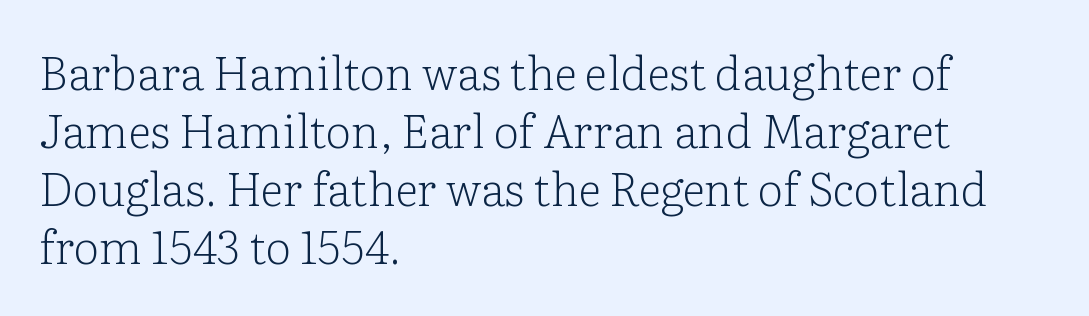
{"serif": "yes", "italic": "no", "bold": "no", "weight": "light", "width": "normal", "stroke_contrast": "low", "x_height": "medium", "monospaced": "no", "underline": "no", "align": "left", "line_spacing": "normal", "line_spacing_ratio": 1.26, "letter_spacing": "normal", "letter_spacing_em": 0.0, "glyph_px": 46}
